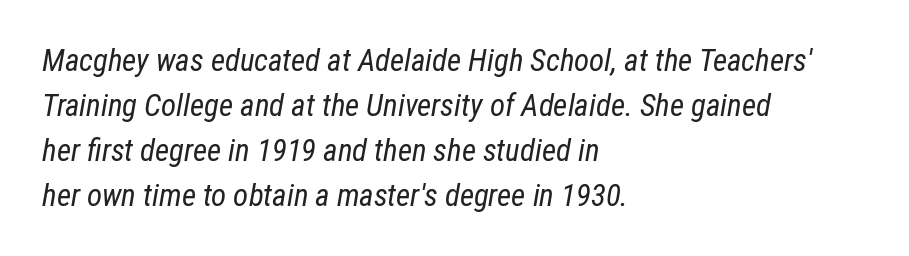
Q: Is the text bold? A: No.
Q: Is the text italic (slanted)? A: Yes, it leans right by about 12 degrees.
Q: Is the text underlined? A: No.
Q: How is the paragraph aligned? A: Left-aligned.
Q: Is the spacing between letters normal or unusually wide? A: Normal.
Q: Is the spacing between lines tight, normal or loose? A: Normal.
Q: Width (condensed, normal, or wide)? A: Condensed.
Q: Stroke contrast? A: Low.
Q: x-height? A: Medium.
Q: Monospaced? A: No.
